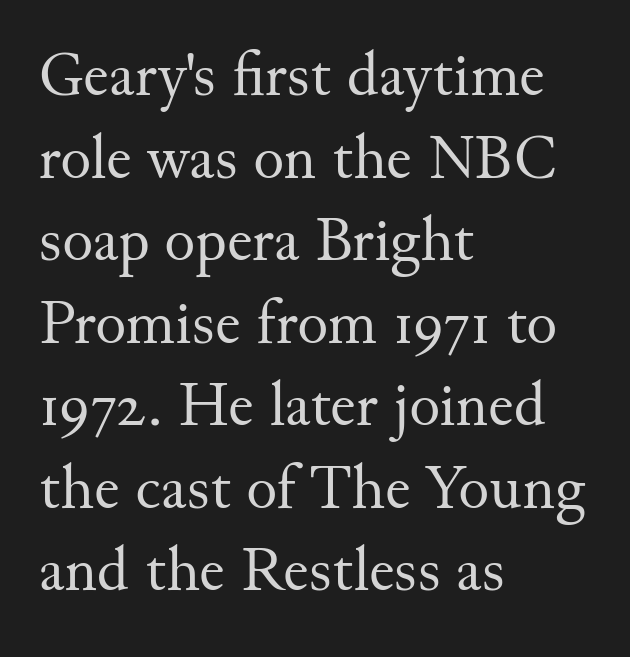
The image shows 64 px regular-weight serif type, upright; set left-aligned, normal line spacing (1.29x), normal letter spacing, not underlined; medium stroke contrast and a small x-height.
